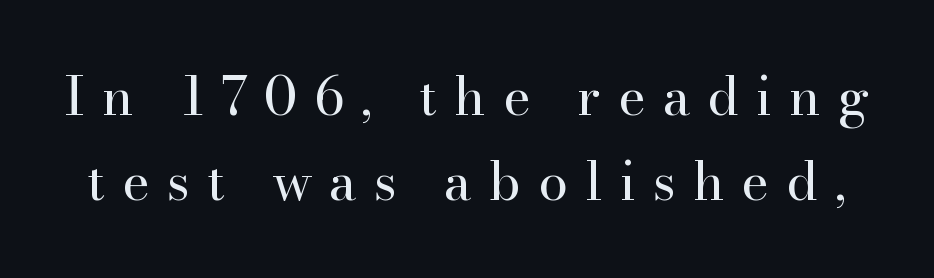
{"serif": "yes", "italic": "no", "bold": "no", "weight": "regular", "width": "normal", "stroke_contrast": "high", "x_height": "small", "monospaced": "no", "underline": "no", "line_spacing": "normal", "line_spacing_ratio": 1.61, "letter_spacing": "wide", "letter_spacing_em": 0.32, "glyph_px": 53}
